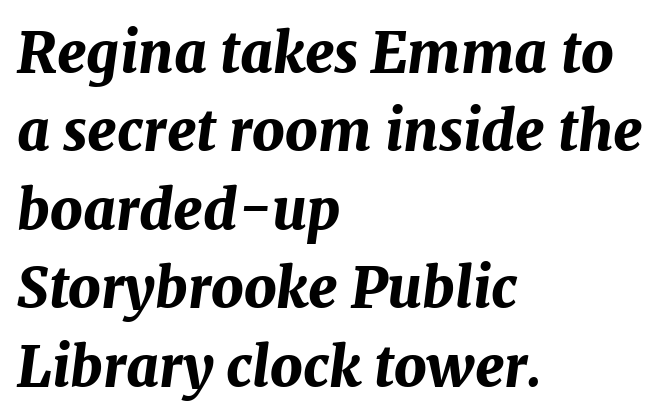
The image shows 56 px bold type, italic (leaning right); set left-aligned, normal line spacing (1.4x), normal letter spacing, not underlined; medium stroke contrast and a medium x-height.
